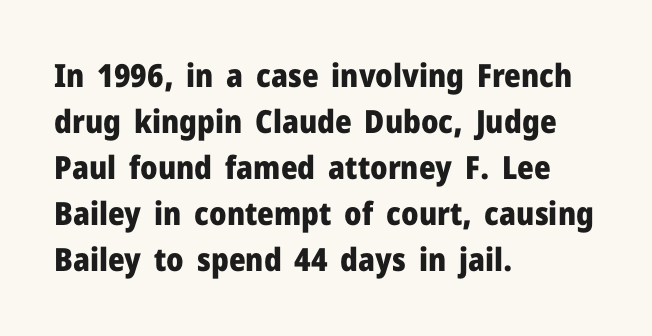
Q: Is the text bold? A: Yes.
Q: Is the text italic (slanted)? A: No, it is upright.
Q: Is the typeface a serif or a sans-serif typeface? A: Sans-serif.
Q: Is the text underlined? A: No.
Q: How is the paragraph aligned? A: Left-aligned.
Q: Is the spacing between letters normal or unusually wide? A: Normal.
Q: Is the spacing between lines tight, normal or loose? A: Normal.
Q: Width (condensed, normal, or wide)? A: Normal.
Q: Stroke contrast? A: Low.
Q: x-height? A: Medium.
Q: Monospaced? A: No.
